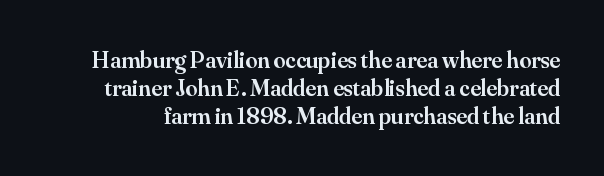
The strokes are fattened partway — semibold, not bold. Honestly, the letter spacing is just normal — you wouldn't notice it. Italic: no, the glyphs are upright roman. The glyphs are unaccompanied by any horizontal stroke below them.
